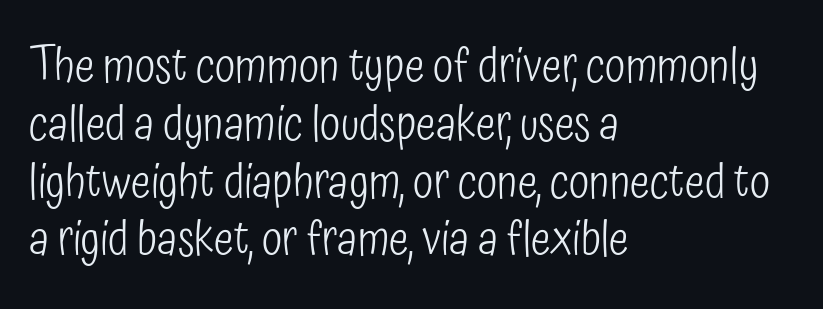
{"serif": "no", "italic": "no", "bold": "no", "weight": "light", "width": "condensed", "stroke_contrast": "low", "x_height": "medium", "monospaced": "no", "underline": "no", "align": "left", "line_spacing_ratio": 1.23, "letter_spacing": "normal", "letter_spacing_em": 0.0, "glyph_px": 47}
